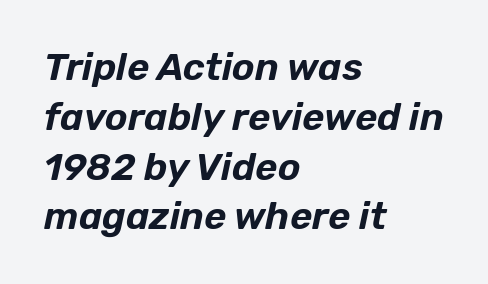
The image shows 38 px text type, italic (leaning right); set left-aligned, normal line spacing (1.31x), normal letter spacing, not underlined; low stroke contrast and a medium x-height.
